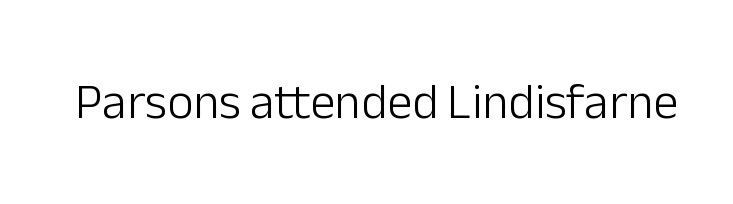
Stroke mass is kept to a normal reading level or below. Has an underline been added? It has not. This sample uses plain, unmodified letter spacing. Vertical strokes here are truly vertical.
